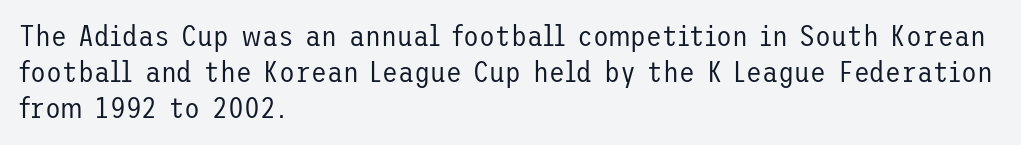
Q: Is the text bold? A: No.
Q: Is the text italic (slanted)? A: No, it is upright.
Q: Is the typeface a serif or a sans-serif typeface? A: Sans-serif.
Q: Is the text underlined? A: No.
Q: How is the paragraph aligned? A: Left-aligned.
Q: Is the spacing between letters normal or unusually wide? A: Normal.
Q: Is the spacing between lines tight, normal or loose? A: Normal.
Q: Width (condensed, normal, or wide)? A: Normal.
Q: Stroke contrast? A: Low.
Q: x-height? A: Medium.
